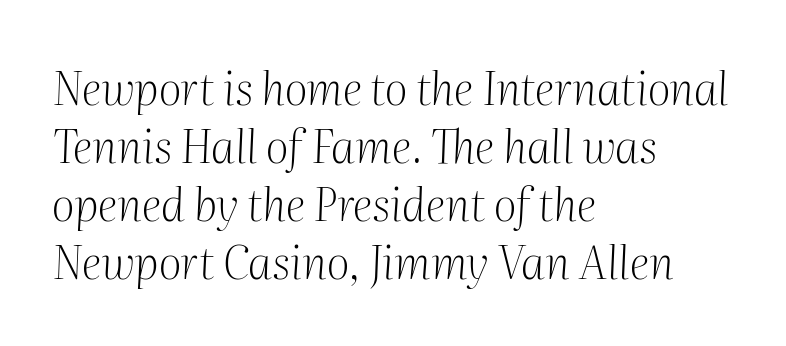
The image shows 45 px light serif type, italic (leaning right); set left-aligned, normal line spacing (1.29x), normal letter spacing, not underlined; medium stroke contrast and a medium x-height.
